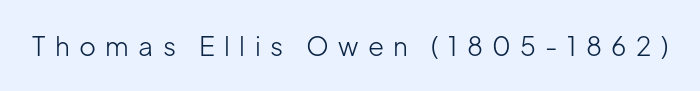
The image shows 26 px text type, upright; set unusually wide letter spacing (+0.36 em), not underlined.
